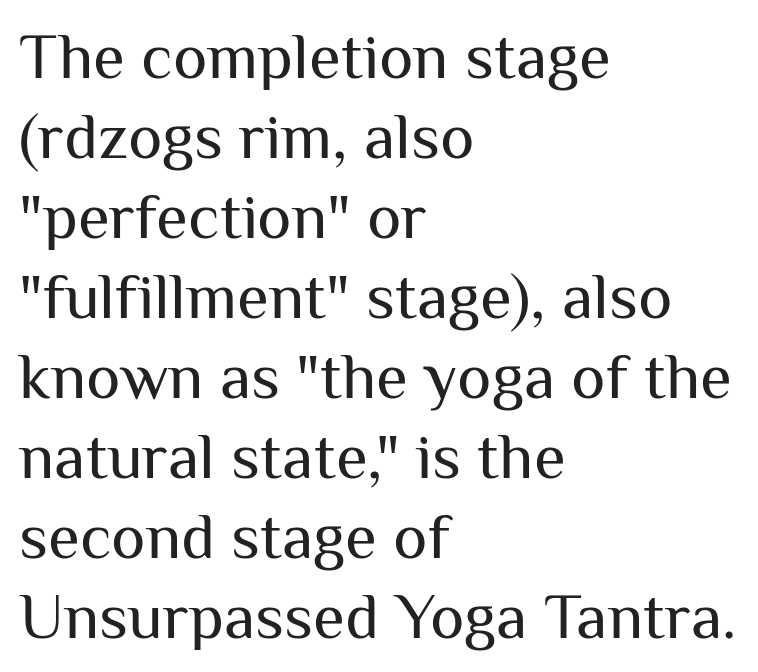
{"serif": "no", "italic": "no", "bold": "no", "weight": "regular", "width": "normal", "stroke_contrast": "medium", "x_height": "medium", "monospaced": "no", "underline": "no", "align": "left", "line_spacing_ratio": 1.23, "letter_spacing": "normal", "letter_spacing_em": 0.0, "glyph_px": 65}
